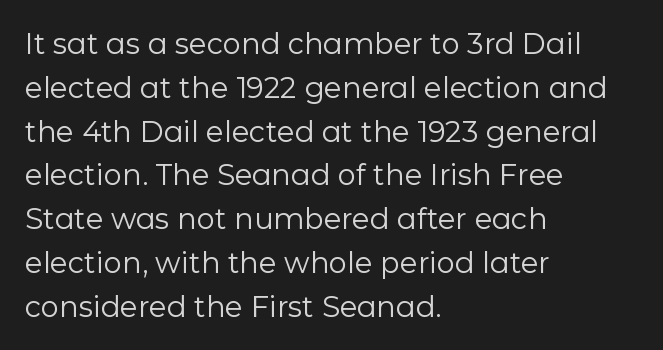
The image shows 29 px regular-weight sans-serif type, upright; set left-aligned, normal line spacing (1.51x), normal letter spacing, not underlined; low stroke contrast and a medium x-height.
